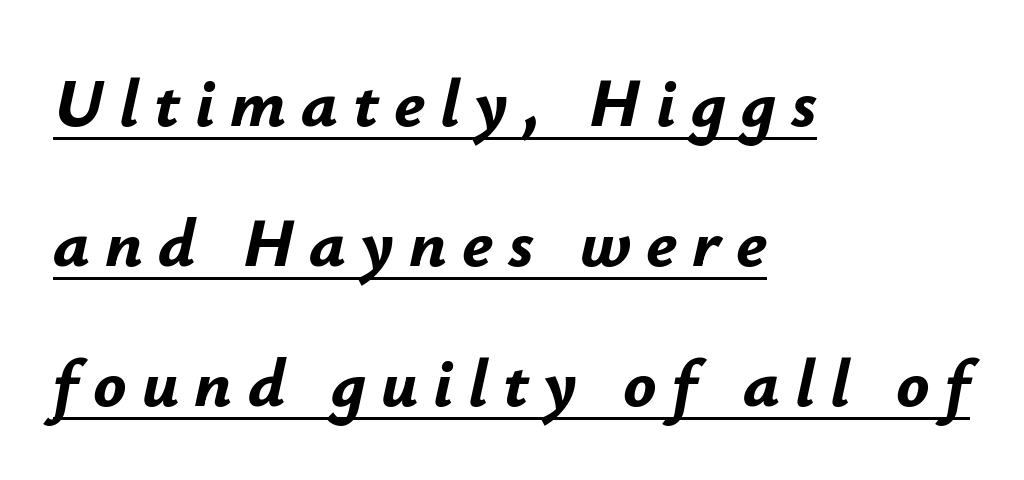
The image shows 69 px bold type, italic (leaning right); set left-aligned, loose line spacing (2.03x), unusually wide letter spacing (+0.22 em), underlined; low stroke contrast and a small x-height.
